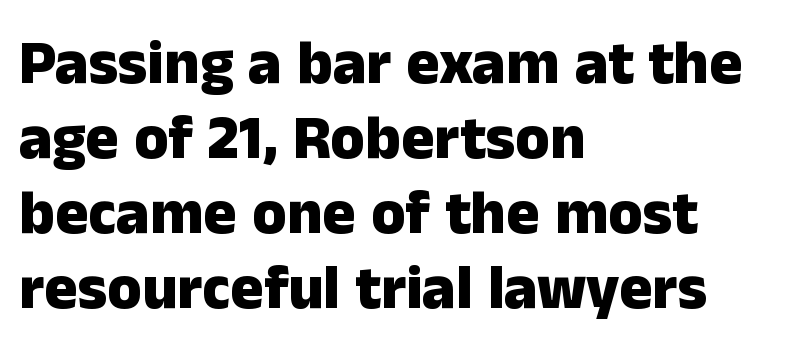
{"serif": "no", "italic": "no", "bold": "yes", "weight": "heavy", "width": "normal", "stroke_contrast": "low", "x_height": "medium", "monospaced": "no", "underline": "no", "align": "left", "line_spacing_ratio": 1.21, "letter_spacing": "normal", "letter_spacing_em": 0.0, "glyph_px": 62}
